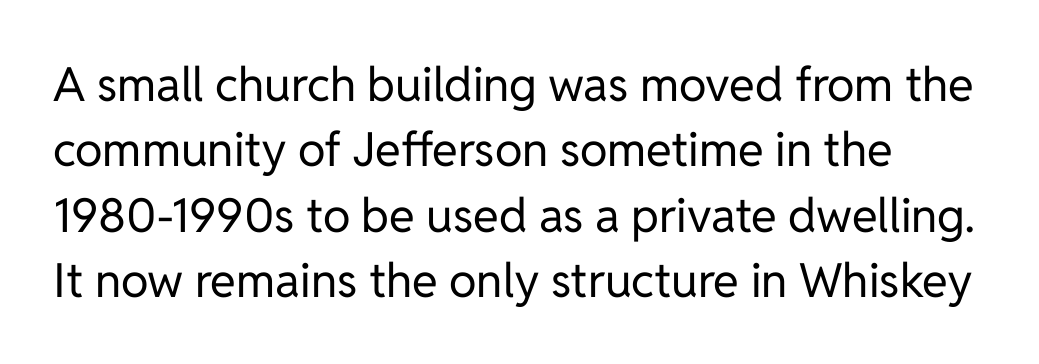
The image shows 47 px regular-weight sans-serif type, upright; set left-aligned, normal line spacing (1.39x), normal letter spacing, not underlined; low stroke contrast and a medium x-height.
